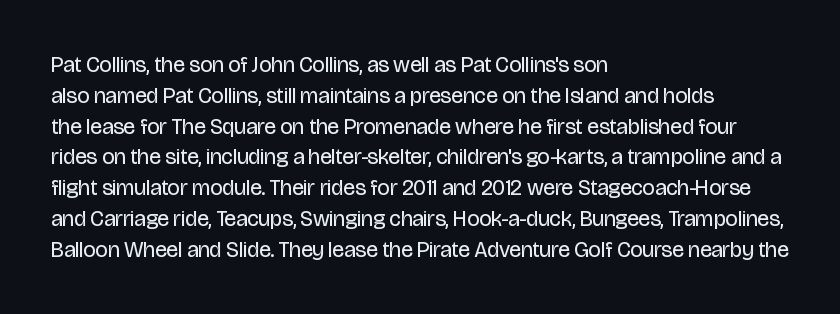
Q: Is the text bold? A: No.
Q: Is the text italic (slanted)? A: No, it is upright.
Q: Is the text underlined? A: No.
Q: How is the paragraph aligned? A: Left-aligned.
Q: Is the spacing between letters normal or unusually wide? A: Normal.
Q: Is the spacing between lines tight, normal or loose? A: Normal.
